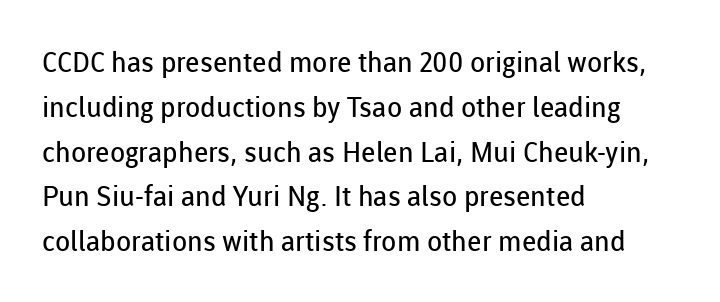
No letter is thick-stroked: the sample isn't bold. The lettering holds an erect, upright posture throughout. The glyphs are unaccompanied by any horizontal stroke below them. Spacing between characters is what you'd get straight out of the box. These lines are rendered in a variable-pitch font. The leading is moderate, giving the passage an even texture.
